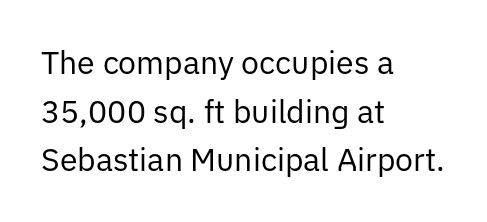
Grotesque or geometric, the face here clearly has no serifs. This is the regular roman posture of the typeface. Tracking value appears to be zero — textbook default spacing. The block of text has a typical density, with ordinary space between rows. The rendering uses natural spacing where letterforms have individual widths. Has an underline been added? It has not.
